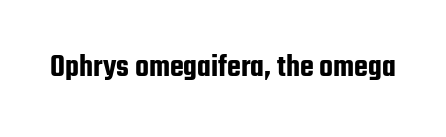
Q: Is the text italic (slanted)? A: No, it is upright.
Q: Is the typeface a serif or a sans-serif typeface? A: Sans-serif.
Q: Is the text underlined? A: No.
Q: Is the spacing between letters normal or unusually wide? A: Normal.
Q: Width (condensed, normal, or wide)? A: Condensed.
Q: Stroke contrast? A: Low.
Q: x-height? A: Medium.
Q: Monospaced? A: No.
